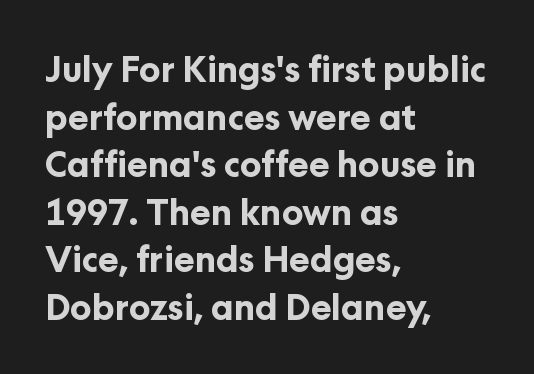
The image shows 35 px bold sans-serif type, upright; set left-aligned, normal line spacing (1.36x), normal letter spacing, not underlined; low stroke contrast and a medium x-height.
